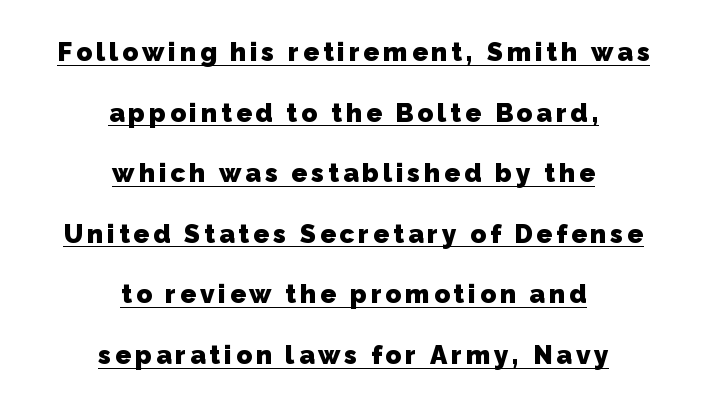
Q: Is the text bold? A: Yes.
Q: Is the text underlined? A: Yes.
Q: How is the paragraph aligned? A: Centered.
Q: Is the spacing between lines tight, normal or loose? A: Loose.
